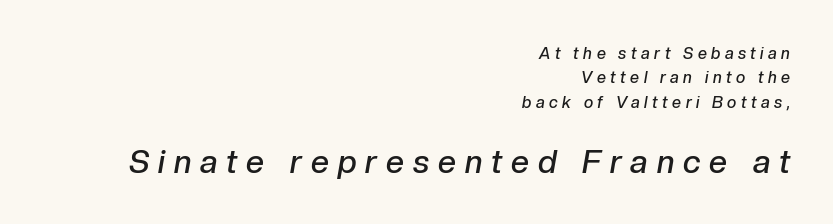
The glyphs have the mass of a demibold cut, below bold. Rendered with sloped, italic letterforms. Lines of text with bare space underneath. Small over large — that's the arrangement of the two blocks here.
